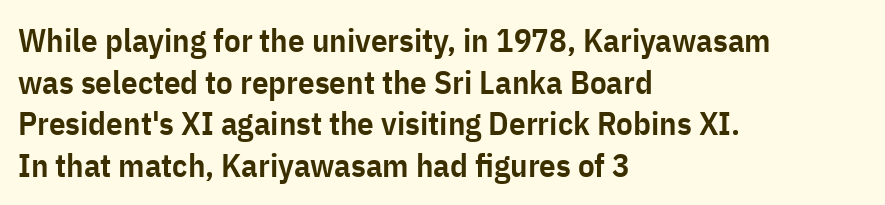
{"serif": "no", "italic": "no", "bold": "semi", "weight": "semibold", "width": "condensed", "stroke_contrast": "low", "x_height": "medium", "monospaced": "no", "underline": "no", "align": "left", "line_spacing": "normal", "line_spacing_ratio": 1.26, "letter_spacing": "normal", "letter_spacing_em": 0.0, "glyph_px": 33}
